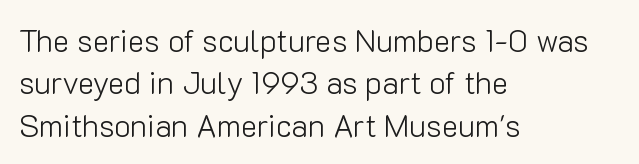
The image shows 31 px light sans-serif type, upright; set left-aligned, normal line spacing (1.37x), normal letter spacing, not underlined; low stroke contrast and a medium x-height.
